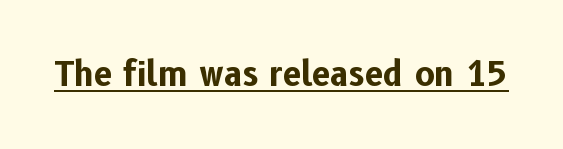
You can tell from the bare stems that sans-serif type was used. These lines carry a lot of weight — the face is fully bold. The letters sit at their default tracking, neither squeezed nor spread. Varying glyph widths throughout — classic text-font behaviour. Quick note: underline on.
